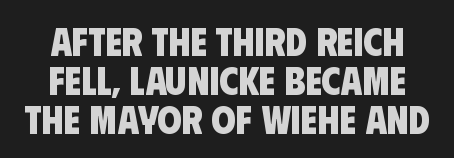
{"serif": "no", "bold": "yes", "weight": "heavy", "width": "condensed", "stroke_contrast": "low", "x_height": "large", "monospaced": "no", "underline": "no", "align": "center", "line_spacing": "tight", "line_spacing_ratio": 1.0, "letter_spacing": "normal", "letter_spacing_em": 0.0, "glyph_px": 39}
